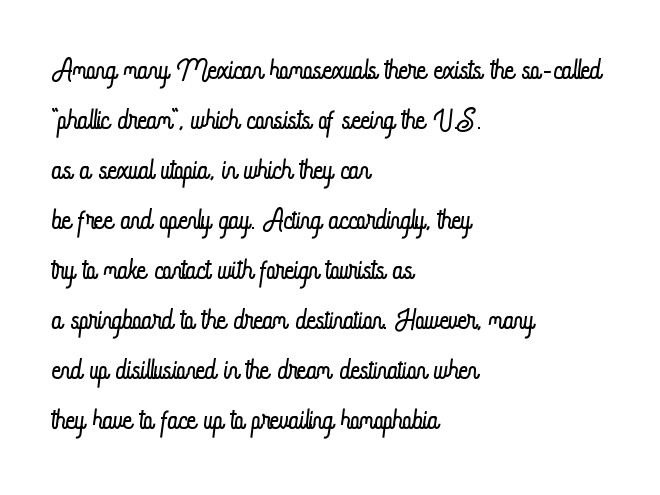
The image shows 40 px light, condensed type; set left-aligned, normal line spacing (1.25x), normal letter spacing, not underlined; low stroke contrast and a small x-height.
